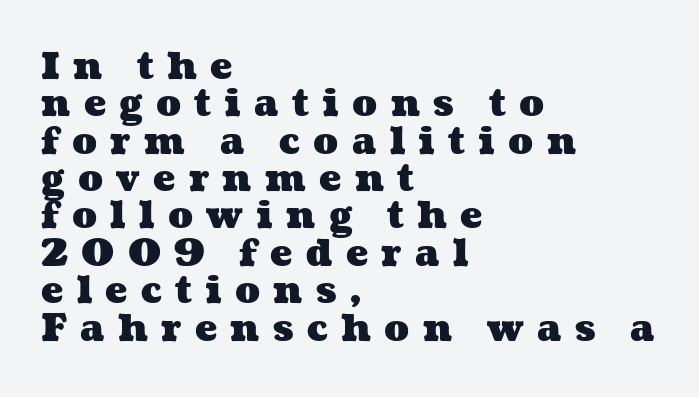
Q: Is the text bold? A: Yes.
Q: Is the text underlined? A: No.
Q: How is the paragraph aligned? A: Left-aligned.
Q: Is the spacing between letters normal or unusually wide? A: Unusually wide.
Q: Is the spacing between lines tight, normal or loose? A: Tight.
Q: Width (condensed, normal, or wide)? A: Wide.
Q: Stroke contrast? A: Medium.
Q: x-height? A: Medium.
Q: Monospaced? A: No.
